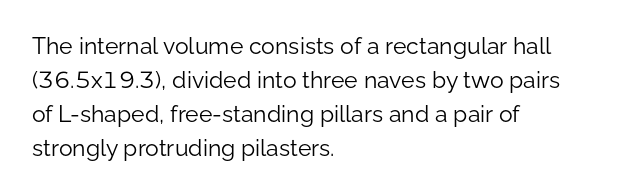
The image shows 23 px text type, upright; set left-aligned, normal line spacing (1.48x), normal letter spacing, not underlined.
